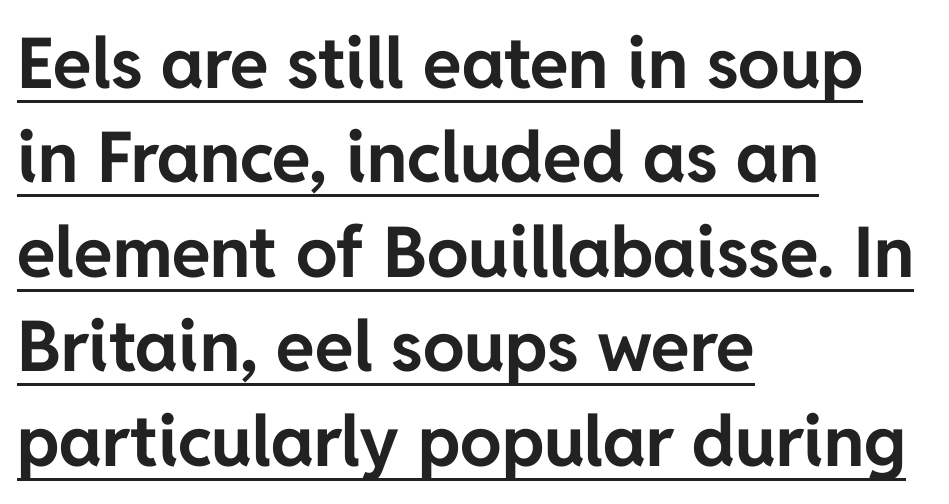
{"serif": "no", "italic": "no", "bold": "yes", "weight": "bold", "width": "normal", "stroke_contrast": "low", "x_height": "medium", "monospaced": "no", "underline": "yes", "align": "left", "line_spacing": "normal", "line_spacing_ratio": 1.35, "letter_spacing": "normal", "letter_spacing_em": 0.0, "glyph_px": 70}
